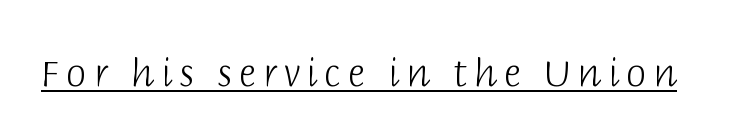
The letters look calm and open, with moderate or lighter stems. The lettering holds an erect, upright posture throughout. These characters rest on top of a visible drawn line. Font category for this specimen: sans-serif.
